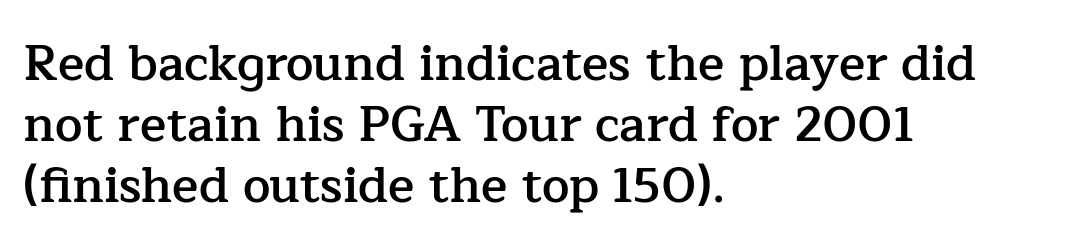
{"serif": "yes", "italic": "no", "bold": "semi", "weight": "semibold", "width": "normal", "stroke_contrast": "low", "x_height": "medium", "monospaced": "no", "underline": "no", "align": "left", "line_spacing": "normal", "line_spacing_ratio": 1.25, "letter_spacing": "normal", "letter_spacing_em": 0.0, "glyph_px": 49}
